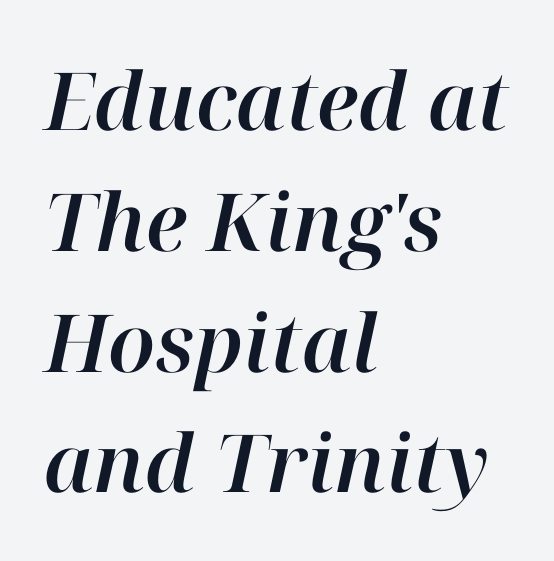
Letters rest on an invisible, unmarked baseline. The font's italic variant was chosen for this text. Short and long lines alike share a common starting point at left. Evenly set lines give the paragraph a standard silhouette. Each letter keeps its own natural width here, so spacing adapts to shape. These lines keep a tight, regular rhythm from letter to letter.
